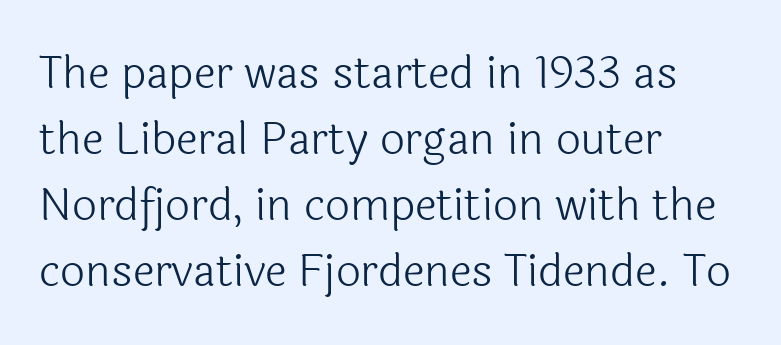
Q: Is the text bold? A: No.
Q: Is the text italic (slanted)? A: No, it is upright.
Q: Is the typeface a serif or a sans-serif typeface? A: Sans-serif.
Q: Is the text underlined? A: No.
Q: How is the paragraph aligned? A: Left-aligned.
Q: Is the spacing between letters normal or unusually wide? A: Normal.
Q: Is the spacing between lines tight, normal or loose? A: Normal.
Q: Width (condensed, normal, or wide)? A: Normal.
Q: x-height? A: Medium.
Q: Monospaced? A: No.
